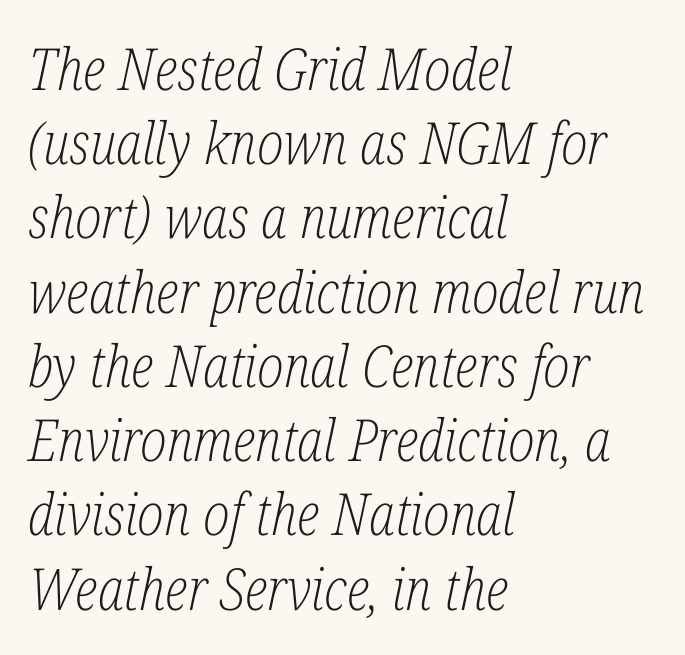
{"serif": "yes", "italic": "yes", "lean": "right", "slant_degrees": 12, "bold": "no", "weight": "light", "width": "condensed", "stroke_contrast": "low", "x_height": "medium", "monospaced": "no", "underline": "no", "align": "left", "line_spacing": "normal", "line_spacing_ratio": 1.28, "letter_spacing": "normal", "letter_spacing_em": 0.0, "glyph_px": 58}
